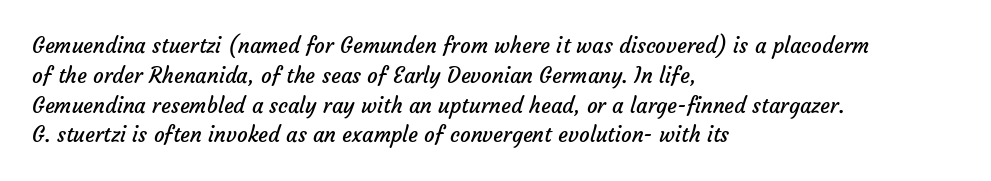
{"bold": "no", "underline": "no", "align": "left", "line_spacing": "normal", "line_spacing_ratio": 1.42, "letter_spacing": "normal", "letter_spacing_em": 0.0, "glyph_px": 21}
